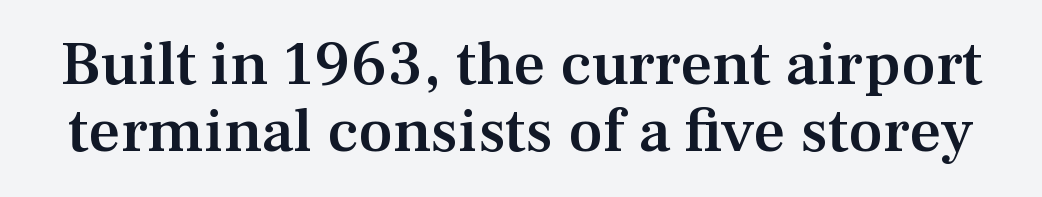
The image shows 63 px semibold serif type, upright; set tight line spacing (1.07x), normal letter spacing, not underlined; medium stroke contrast and a medium x-height.
